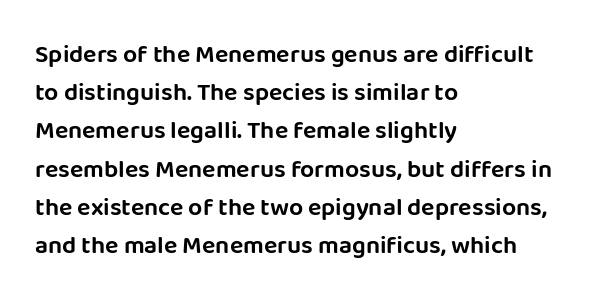
Descenders hang freely into open space. Teacher's note: observe the even left margin — that is flush-left alignment. The vertical gap from one line to the next is medium. If you drew a line through each stem, it would be perfectly vertical. The letters sit at their default tracking, neither squeezed nor spread.
